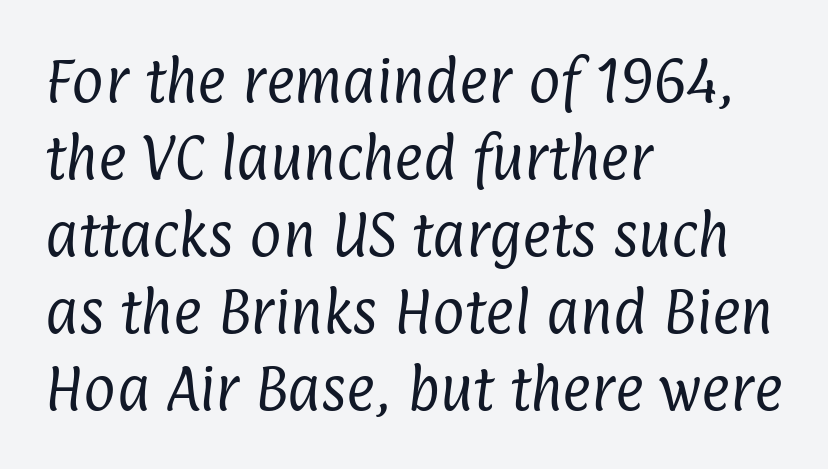
{"serif": "no", "bold": "no", "weight": "regular", "width": "condensed", "stroke_contrast": "low", "x_height": "medium", "monospaced": "no", "underline": "no", "align": "left", "line_spacing": "normal", "line_spacing_ratio": 1.57, "letter_spacing": "normal", "letter_spacing_em": 0.0, "glyph_px": 49}
